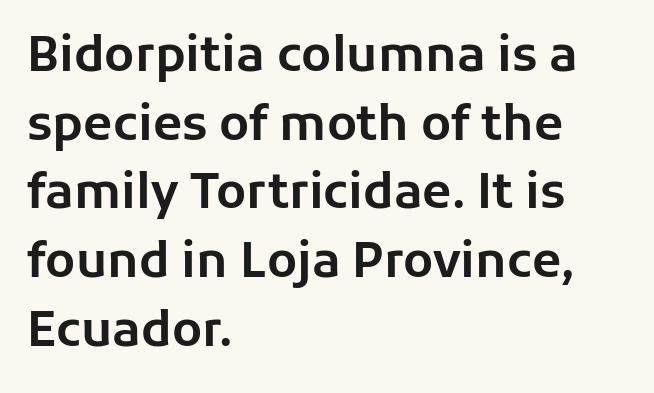
{"serif": "no", "italic": "no", "width": "normal", "stroke_contrast": "low", "x_height": "medium", "monospaced": "no", "underline": "no", "align": "left", "line_spacing": "normal", "line_spacing_ratio": 1.43, "letter_spacing": "normal", "letter_spacing_em": 0.0, "glyph_px": 48}
